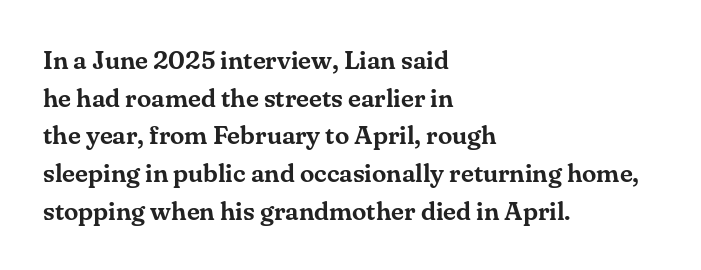
Which margin do the lines hug? The left one — the right edge is uneven. This sample uses plain, unmodified letter spacing. Glance below the letters and you will spot only blank space. Baseline-to-baseline distance is the conventional proportion of letter height.
